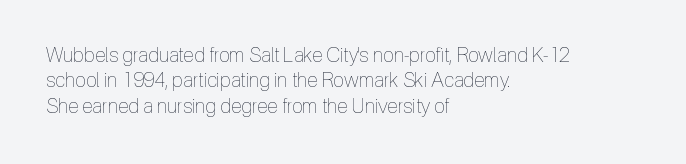
The image shows 20 px text type, upright; set left-aligned, normal line spacing (1.27x), normal letter spacing, not underlined.
